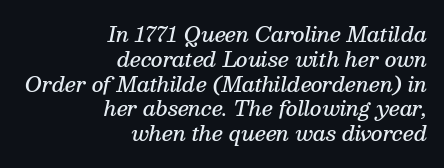
Tracking value appears to be zero — textbook default spacing. The whole block is typeset with a tilt. Leftover space on each line is placed entirely before the opening word. Type without underlining. Look at the stroke-to-counter ratio: somewhat heavy, a semibold.
